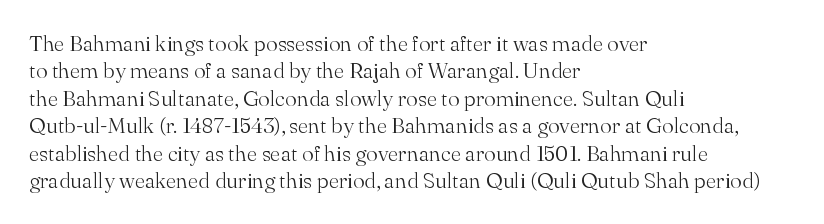
Counters stay open thanks to moderate or lighter strokes. All the whitespace from short lines collects on the right. Normally led — the rows are evenly, conventionally spaced. The glyphs are unaccompanied by any horizontal stroke below them.
